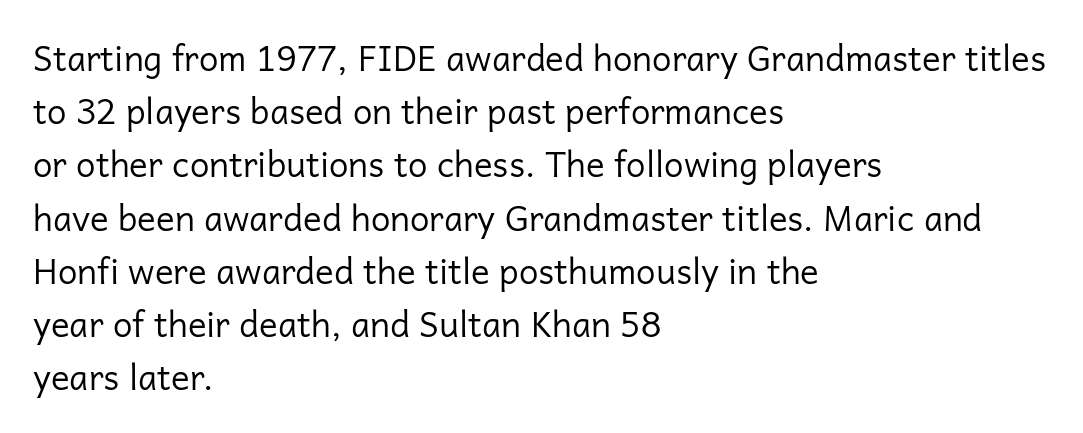
Q: Is the text bold? A: No.
Q: Is the text italic (slanted)? A: No, it is upright.
Q: Is the typeface a serif or a sans-serif typeface? A: Sans-serif.
Q: Is the text underlined? A: No.
Q: How is the paragraph aligned? A: Left-aligned.
Q: Is the spacing between letters normal or unusually wide? A: Normal.
Q: Is the spacing between lines tight, normal or loose? A: Normal.
Q: Width (condensed, normal, or wide)? A: Normal.
Q: Stroke contrast? A: Low.
Q: x-height? A: Medium.
Q: Monospaced? A: No.
